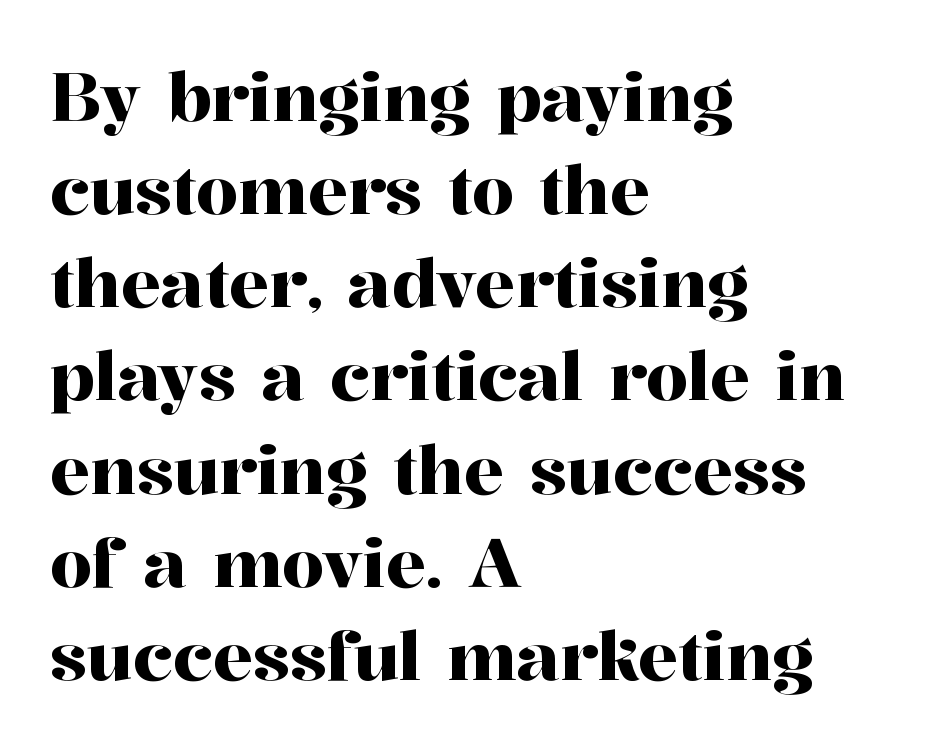
The image shows 67 px serif type, upright; set left-aligned, normal line spacing (1.39x), normal letter spacing, not underlined; high stroke contrast and a medium x-height.
